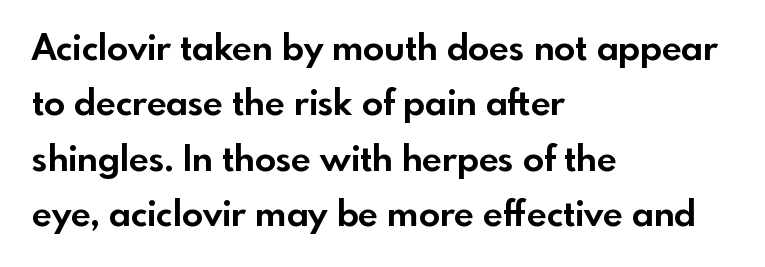
Leading matches the norm, producing a regular column. Every character sits straight up, as roman type does. Plain, unruled lines of type. Heavy-handed strokes throughout: this text is bold. The horizontal fit of the characters is conventional and even.
